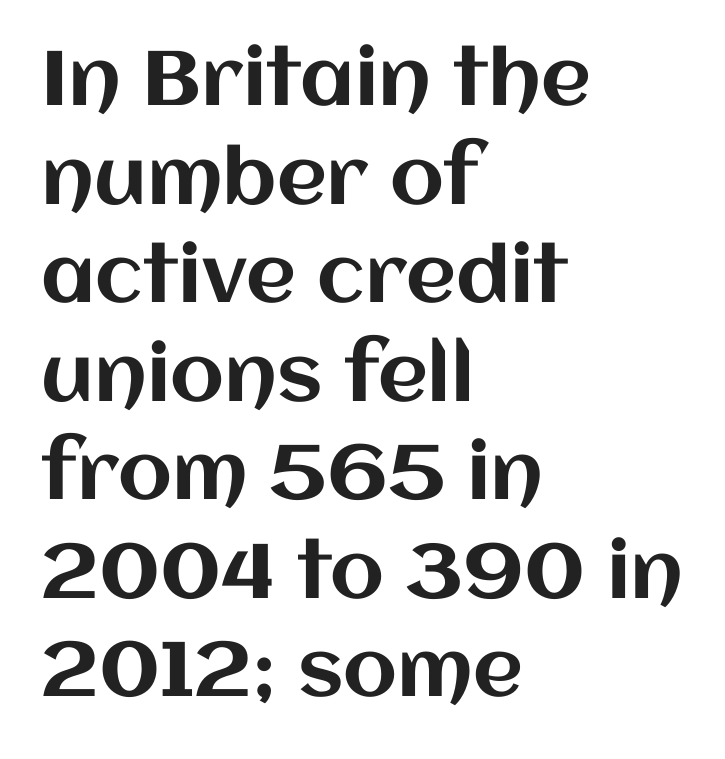
Q: Is the text italic (slanted)? A: No, it is upright.
Q: Is the text underlined? A: No.
Q: How is the paragraph aligned? A: Left-aligned.
Q: Is the spacing between letters normal or unusually wide? A: Normal.
Q: Is the spacing between lines tight, normal or loose? A: Normal.
Q: Width (condensed, normal, or wide)? A: Normal.
Q: Stroke contrast? A: Medium.
Q: x-height? A: Large.
Q: Monospaced? A: No.
